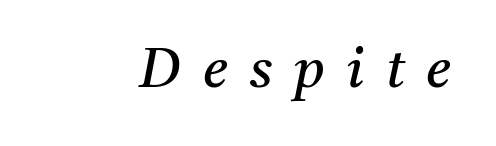
{"serif": "yes", "italic": "yes", "lean": "right", "slant_degrees": 11, "bold": "no", "weight": "regular", "width": "normal", "stroke_contrast": "medium", "x_height": "medium", "monospaced": "no", "underline": "no", "letter_spacing": "wide", "letter_spacing_em": 0.4, "glyph_px": 55}
